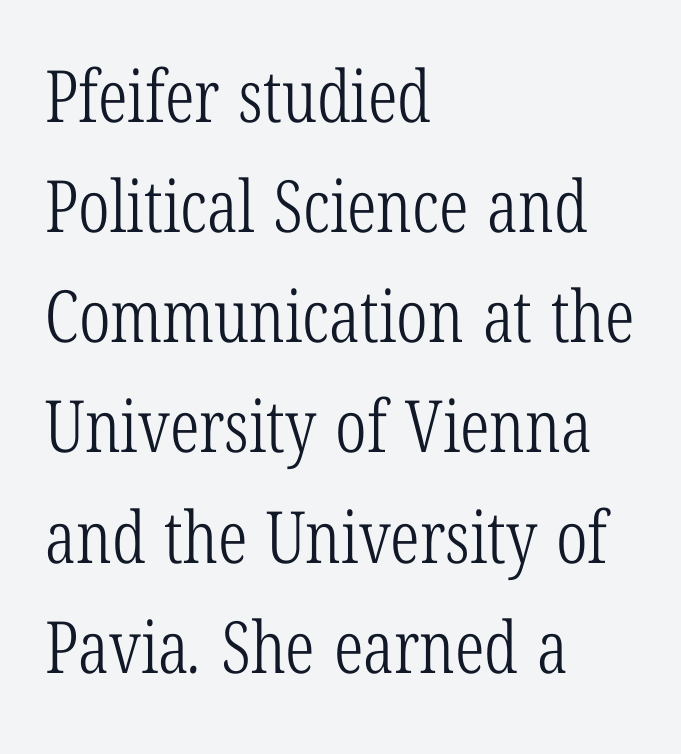
{"serif": "yes", "bold": "no", "weight": "light", "width": "condensed", "stroke_contrast": "low", "x_height": "medium", "monospaced": "no", "underline": "no", "align": "left", "line_spacing": "normal", "line_spacing_ratio": 1.53, "letter_spacing": "normal", "letter_spacing_em": 0.0, "glyph_px": 72}
